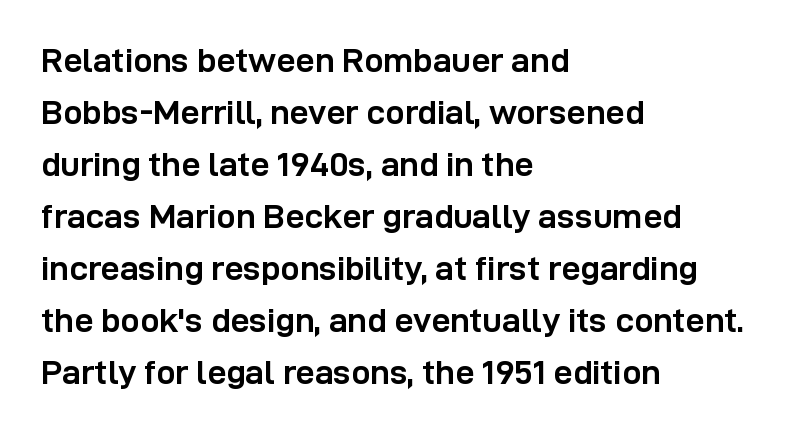
No extra tracking has been applied to these lines. Here the designer chose a conventional face with non-uniform glyph widths. Notice how the stems are strictly vertical — no italics here. This rendering employs a face without finishing strokes, i.e., a sans-serif. This sample is left-justified, so line endings fall wherever the words run out.
